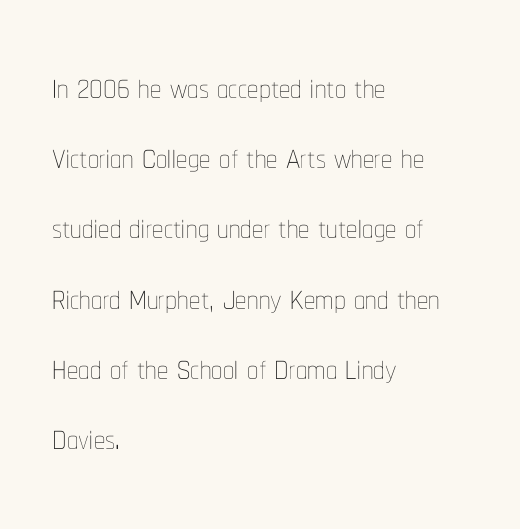
Q: Is the text bold? A: No.
Q: Is the text italic (slanted)? A: No, it is upright.
Q: Is the text underlined? A: No.
Q: How is the paragraph aligned? A: Left-aligned.
Q: Is the spacing between letters normal or unusually wide? A: Normal.
Q: Is the spacing between lines tight, normal or loose? A: Normal.
Q: Width (condensed, normal, or wide)? A: Condensed.
Q: Stroke contrast? A: Low.
Q: x-height? A: Medium.
Q: Monospaced? A: No.
